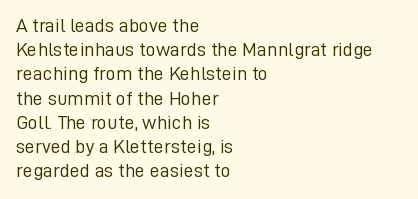
Q: Is the text bold? A: No.
Q: Is the text italic (slanted)? A: No, it is upright.
Q: Is the text underlined? A: No.
Q: How is the paragraph aligned? A: Left-aligned.
Q: Is the spacing between letters normal or unusually wide? A: Normal.
